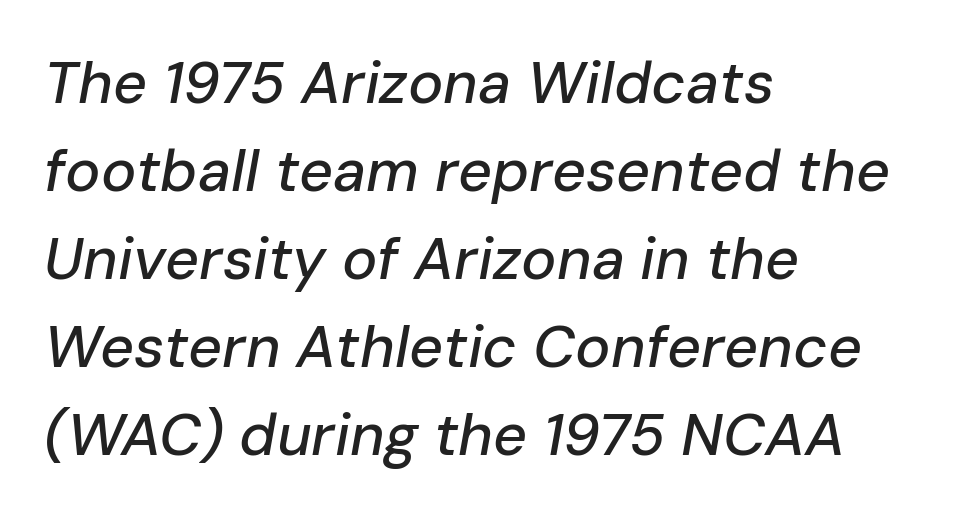
The image shows 59 px text type, italic (leaning right); set left-aligned, normal line spacing (1.49x), normal letter spacing, not underlined; low stroke contrast and a medium x-height.
